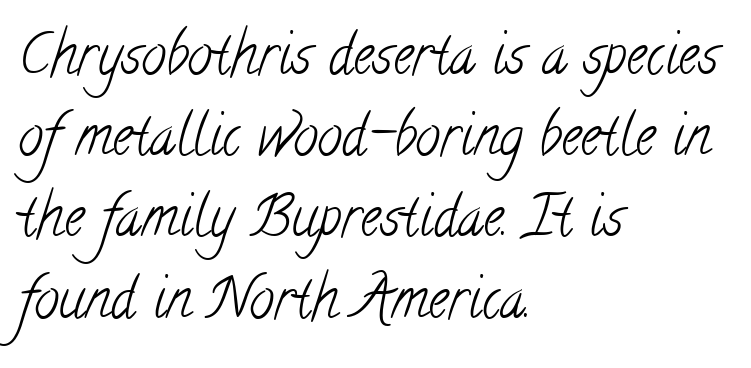
Q: Is the text bold? A: No.
Q: Is the typeface a serif or a sans-serif typeface? A: Serif.
Q: Is the text underlined? A: No.
Q: How is the paragraph aligned? A: Left-aligned.
Q: Is the spacing between letters normal or unusually wide? A: Normal.
Q: Is the spacing between lines tight, normal or loose? A: Normal.
Q: Width (condensed, normal, or wide)? A: Condensed.
Q: Stroke contrast? A: Low.
Q: x-height? A: Small.
Q: Monospaced? A: No.
